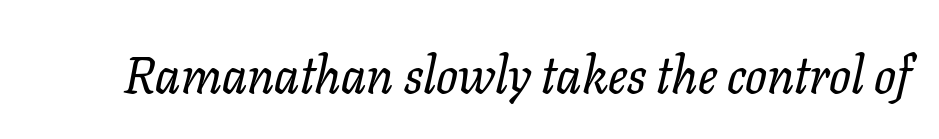
Regarding serifs, this sample has them. Quick note: italic. Each letter keeps its own natural width here, so spacing adapts to shape. The letters sit at their default tracking, neither squeezed nor spread. Letters rest on an invisible, unmarked baseline.
